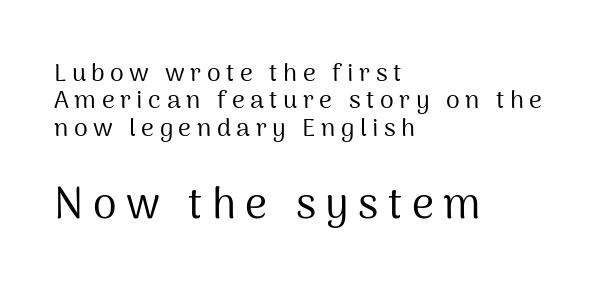
The image shows 43 px regular-weight sans-serif type, upright; set left-aligned, tight line spacing (1.1x), unusually wide letter spacing (+0.22 em), not underlined; the second (bottom) block is 1.72x larger; medium stroke contrast and a medium x-height.
